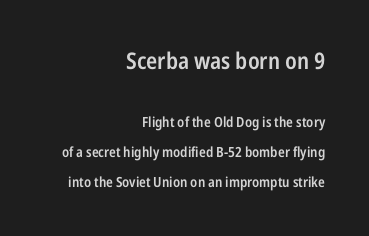
The image shows 23 px text type, upright; set right-aligned, loose line spacing (2.14x), normal letter spacing, not underlined; the first (top) block is 1.64x larger.
